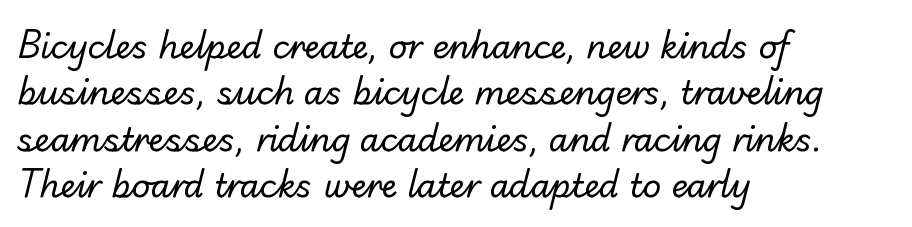
{"serif": "no", "bold": "no", "weight": "regular", "width": "normal", "stroke_contrast": "low", "x_height": "small", "monospaced": "no", "underline": "no", "align": "left", "line_spacing": "normal", "line_spacing_ratio": 1.45, "letter_spacing": "normal", "letter_spacing_em": 0.0, "glyph_px": 32}
